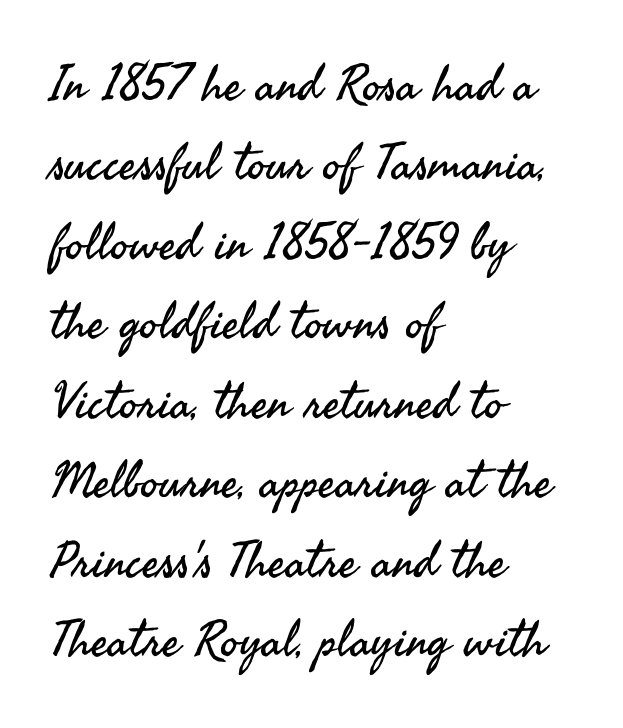
The rendering uses natural spacing where letterforms have individual widths. Look at the bottom of the vertical strokes: they stop flat, with no serifs. This block has exactly the height ordinary leading produces. Letters rest on an invisible, unmarked baseline. The weight would be labelled regular, book, light, or lighter still.
